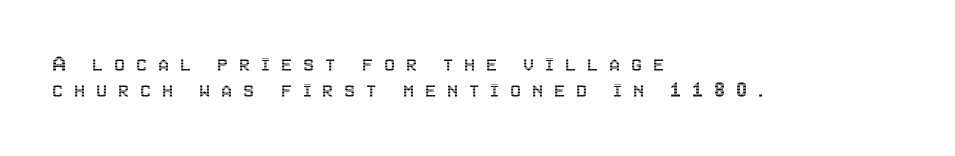
Which margin do the lines hug? The left one — the right edge is uneven. Rule under the text: the space is simply empty. Someone cranked the tracking dial way up on this one. A typesetter would call this leading minimal, almost set solid.
